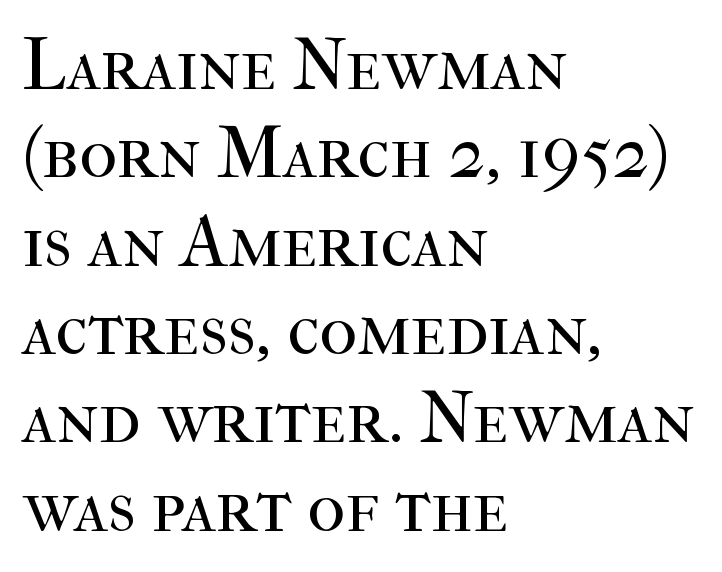
{"serif": "yes", "italic": "no", "bold": "no", "weight": "regular", "width": "normal", "stroke_contrast": "high", "x_height": "medium", "monospaced": "no", "underline": "no", "align": "left", "line_spacing_ratio": 1.21, "letter_spacing": "normal", "letter_spacing_em": 0.0, "glyph_px": 73}
